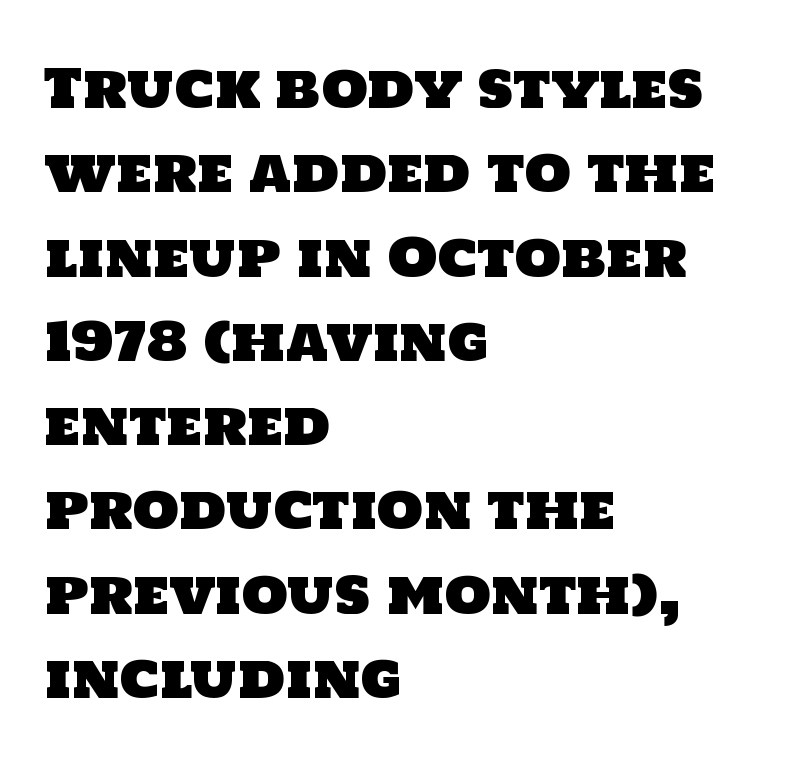
Q: Is the typeface a serif or a sans-serif typeface? A: Sans-serif.
Q: Is the text underlined? A: No.
Q: How is the paragraph aligned? A: Left-aligned.
Q: Is the spacing between letters normal or unusually wide? A: Normal.
Q: Is the spacing between lines tight, normal or loose? A: Normal.
Q: Width (condensed, normal, or wide)? A: Normal.
Q: Stroke contrast? A: Low.
Q: x-height? A: Large.
Q: Monospaced? A: No.
